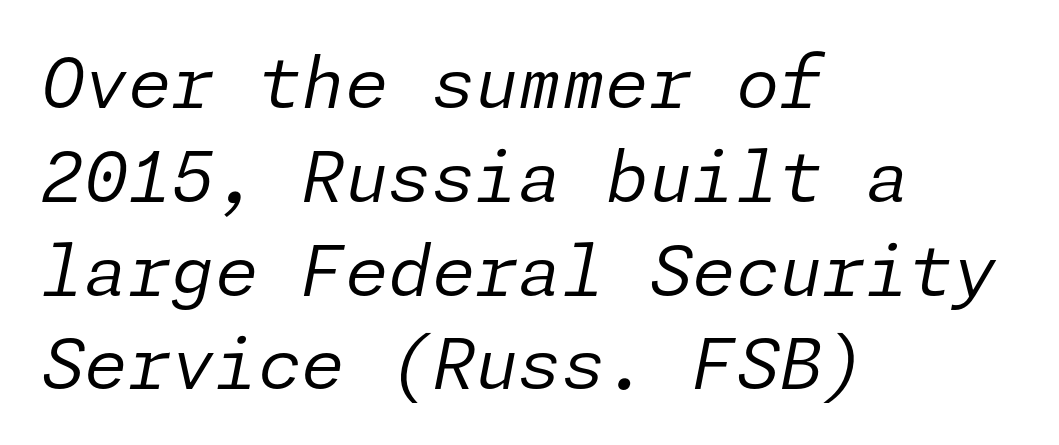
Successive baselines arrive at the customary interval. Descender tails drop into unmarked territory. No chunkiness to these letters — they're not bold. In CSS terms this would be text-align: left. Every character sits at an angle, as italics do. How are the letters spaced? Ordinarily, with no added tracking.
